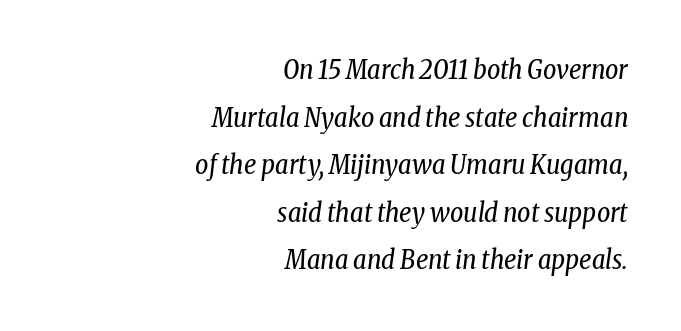
Q: Is the text bold? A: No.
Q: Is the text italic (slanted)? A: Yes, it leans right by about 8 degrees.
Q: Is the text underlined? A: No.
Q: How is the paragraph aligned? A: Right-aligned.
Q: Is the spacing between letters normal or unusually wide? A: Normal.
